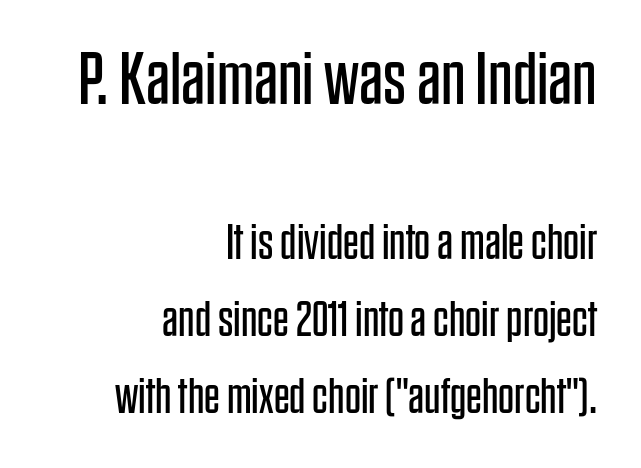
{"serif": "no", "italic": "no", "bold": "no", "weight": "regular", "width": "condensed", "stroke_contrast": "low", "x_height": "large", "monospaced": "no", "underline": "no", "align": "right", "line_spacing": "normal", "line_spacing_ratio": 1.54, "letter_spacing": "normal", "letter_spacing_em": 0.0, "larger_block": "first", "size_ratio": 1.5, "glyph_px": 75}
